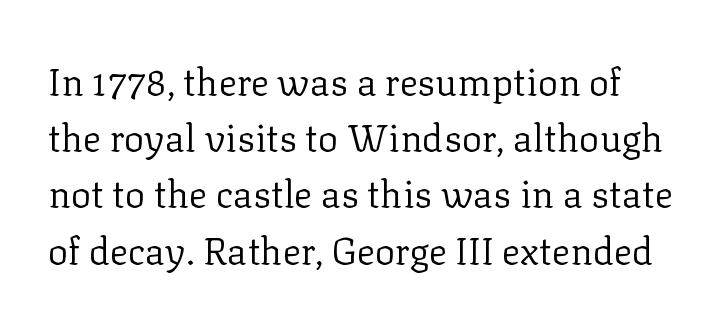
Q: Is the text bold? A: No.
Q: Is the text italic (slanted)? A: No, it is upright.
Q: Is the typeface a serif or a sans-serif typeface? A: Serif.
Q: Is the text underlined? A: No.
Q: Is the spacing between letters normal or unusually wide? A: Normal.
Q: Is the spacing between lines tight, normal or loose? A: Normal.
Q: Width (condensed, normal, or wide)? A: Normal.
Q: Stroke contrast? A: Low.
Q: x-height? A: Medium.
Q: Monospaced? A: No.
